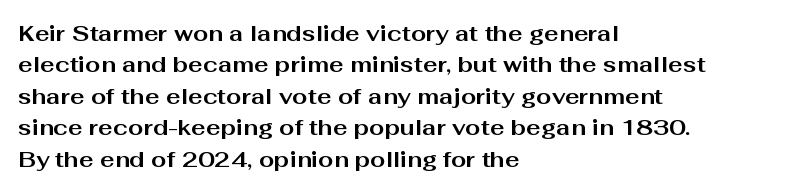
{"italic": "no", "bold": "yes", "underline": "no", "align": "left", "line_spacing": "normal", "line_spacing_ratio": 1.43, "letter_spacing": "normal", "letter_spacing_em": 0.0, "glyph_px": 22}
